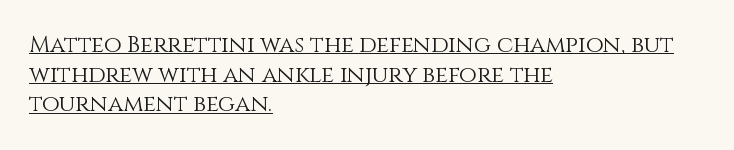
The image shows 23 px text type, upright; set left-aligned, normal line spacing (1.29x), normal letter spacing, underlined.
